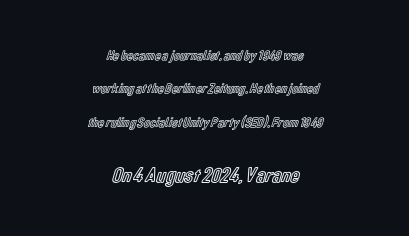
{"underline": "no", "align": "center", "line_spacing": "loose", "line_spacing_ratio": 2.39, "letter_spacing": "normal", "letter_spacing_em": 0.0, "larger_block": "second", "size_ratio": 1.5, "glyph_px": 21}
